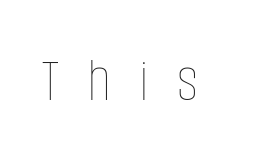
{"italic": "no", "bold": "no", "weight": "thin", "width": "condensed", "stroke_contrast": "low", "x_height": "large", "monospaced": "no", "underline": "no", "letter_spacing": "wide", "letter_spacing_em": 0.44, "glyph_px": 64}
